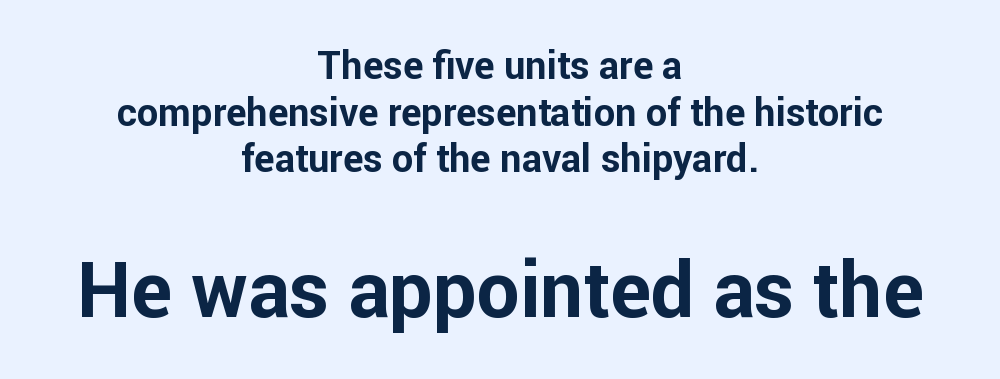
The setting favours the middle, as headings and verse often do. Does the bottom block carry the larger type? Yes, it does. Each letter's strokes conclude bluntly, with no projecting serifs. Compared with typical body copy, the letter spacing here is the same. This is the regular roman posture of the typeface.
